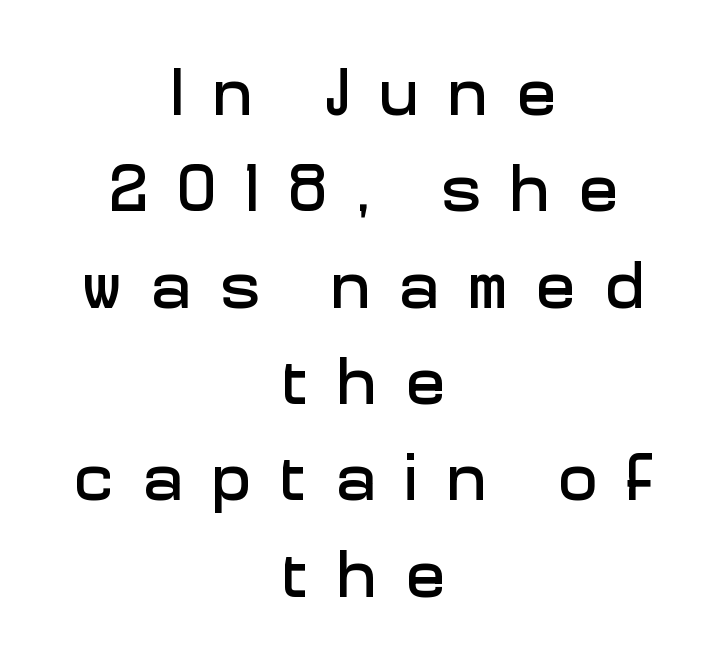
One-word summary of the alignment: center. The leading is moderate, giving the passage an even texture. Glance below the letters and you will spot only blank space. No feet cap the strokes, marking this as sans-serif type. Character widths vary here, with narrow letters taking less room than wide ones.
